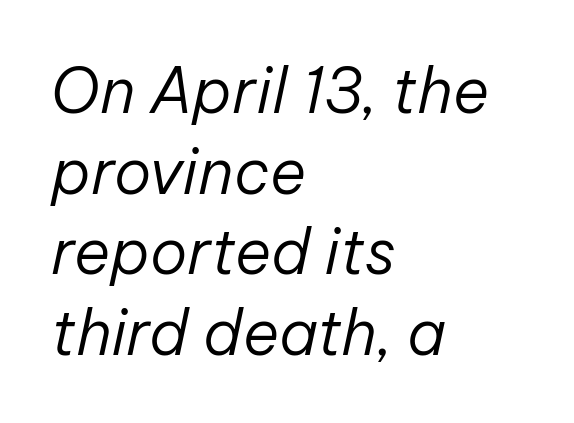
{"italic": "yes", "lean": "right", "slant_degrees": 12, "bold": "no", "weight": "regular", "width": "normal", "stroke_contrast": "low", "x_height": "medium", "monospaced": "no", "underline": "no", "align": "left", "line_spacing": "normal", "line_spacing_ratio": 1.3, "letter_spacing": "normal", "letter_spacing_em": 0.0, "glyph_px": 62}
